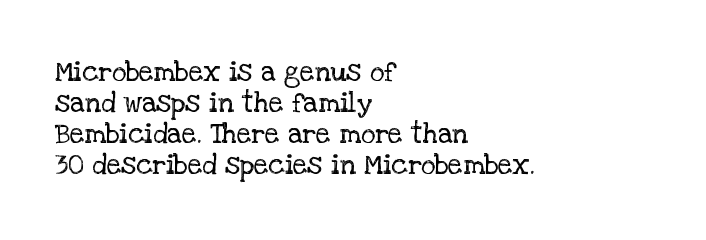
{"serif": "yes", "italic": "no", "bold": "no", "weight": "regular", "width": "normal", "stroke_contrast": "low", "x_height": "large", "monospaced": "no", "underline": "no", "align": "left", "line_spacing": "tight", "line_spacing_ratio": 1.11, "letter_spacing": "normal", "letter_spacing_em": 0.0, "glyph_px": 28}
